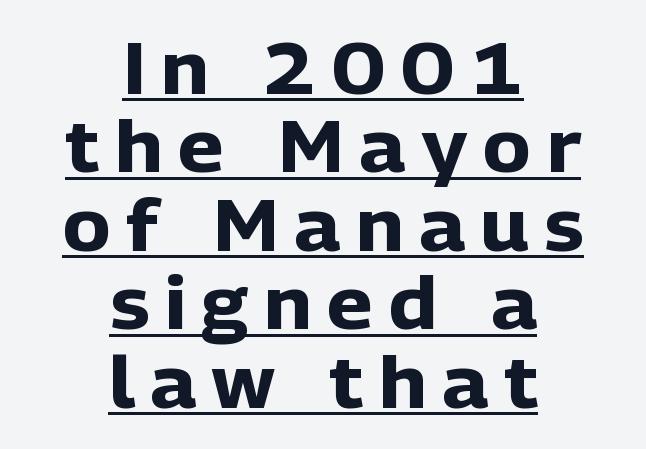
{"serif": "no", "italic": "no", "bold": "yes", "weight": "heavy", "width": "normal", "stroke_contrast": "low", "x_height": "medium", "monospaced": "no", "underline": "yes", "align": "center", "line_spacing": "tight", "line_spacing_ratio": 1.09, "letter_spacing": "wide", "letter_spacing_em": 0.22, "glyph_px": 72}
